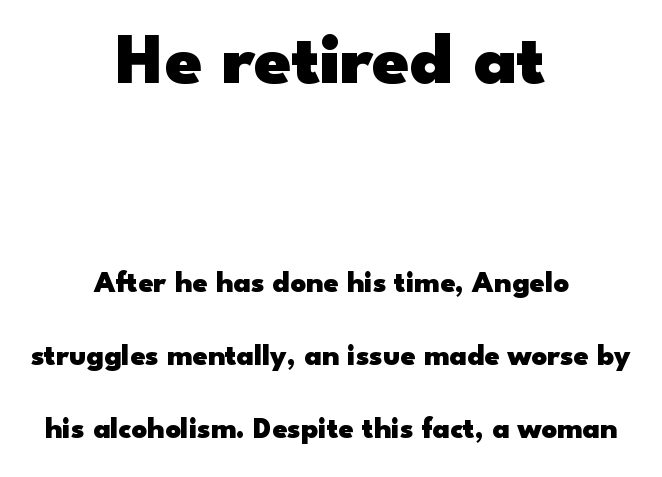
In terms of weight, the rendering is a true, heavy bold. In terms of posture, this sample is upright. Successive baselines arrive slowly, with a big drop between each. Nothing unusual about the tracking: characters are spaced as the font intends. Regarding serifs, this sample does without them. Underlining? Definitely not there.
